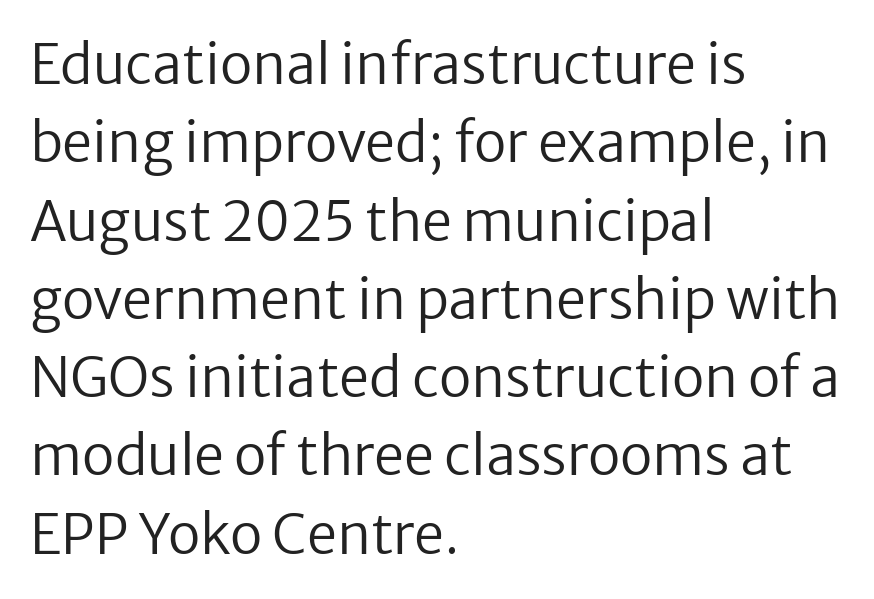
Each letter's strokes conclude bluntly, with no projecting serifs. Does the leading feel generous? No, just average. Here the designer chose a conventional face with non-uniform glyph widths. Letter spacing: default. The gap between lines stays unmarked. Teacher's note: observe the even left margin — that is flush-left alignment.
